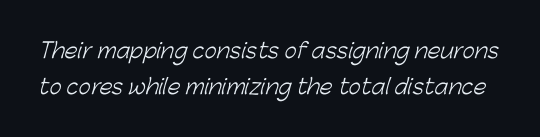
The image shows 21 px text type; set line spacing 1.71x, normal letter spacing, not underlined.
